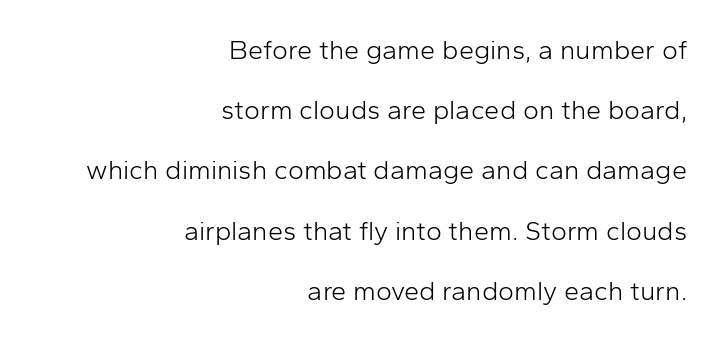
{"italic": "no", "bold": "no", "underline": "no", "align": "right", "line_spacing": "loose", "line_spacing_ratio": 2.23, "letter_spacing": "normal", "letter_spacing_em": 0.0, "glyph_px": 27}
